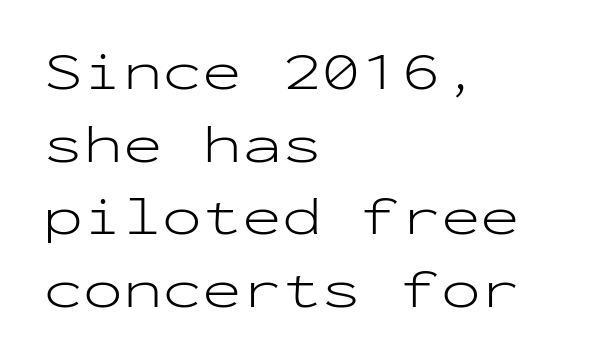
The image shows 53 px light, wide sans-serif type, upright, monospaced; set left-aligned, normal line spacing (1.37x), normal letter spacing, not underlined; low stroke contrast and a medium x-height.
